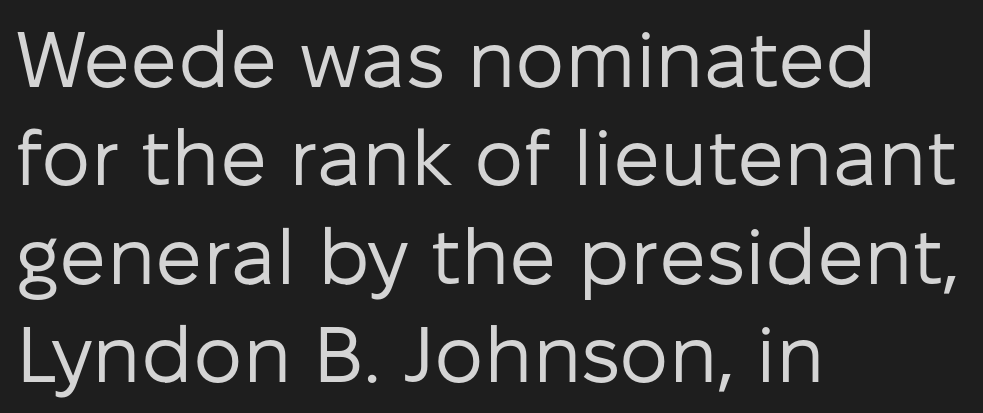
Examine the stroke ends and you'll find no serifs. Spacing verdict: proportional, widths tailored to each character. The specimen reads as upright at a glance. Words appear dense and cohesive because spacing is normal.
